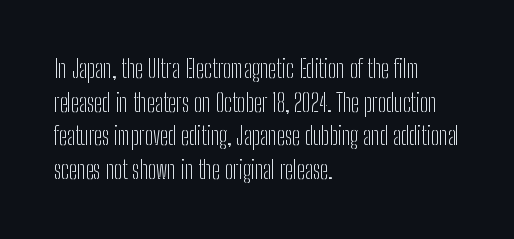
Q: Is the text bold? A: No.
Q: Is the text italic (slanted)? A: No, it is upright.
Q: Is the text underlined? A: No.
Q: How is the paragraph aligned? A: Left-aligned.
Q: Is the spacing between letters normal or unusually wide? A: Normal.
Q: Is the spacing between lines tight, normal or loose? A: Normal.
